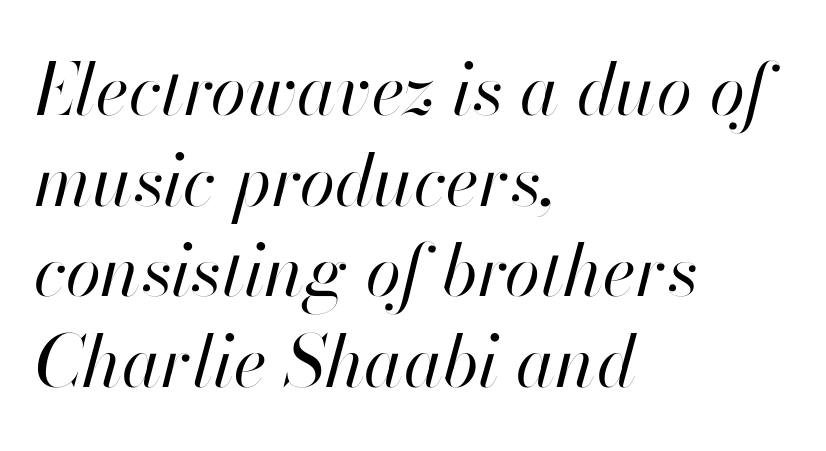
Which margin do the lines hug? The left one — the right edge is uneven. Designer's note — italics engaged. The rows are spaced the way most documents space them. Only glyphs here, with clear space below each row.
